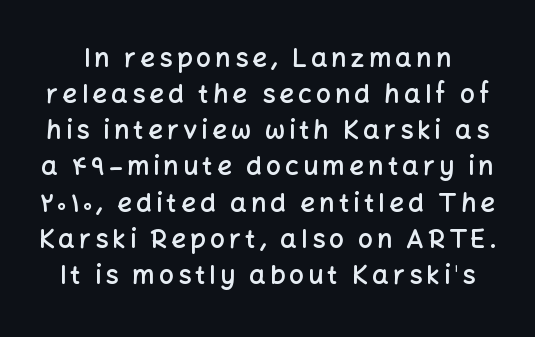
This is the regular roman posture of the typeface. Students, observe: this is what conventionally led text looks like. Weight: semibold (demi). No word sits above an underline.
